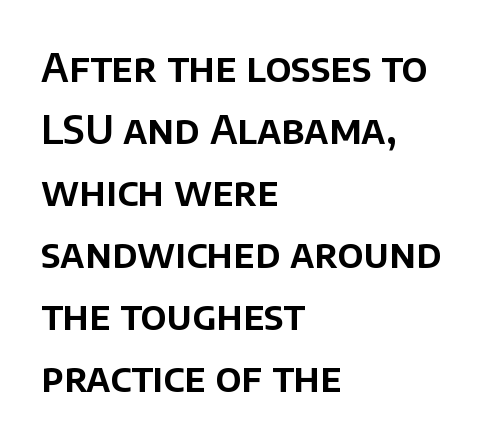
Q: Is the text italic (slanted)? A: No, it is upright.
Q: Is the typeface a serif or a sans-serif typeface? A: Sans-serif.
Q: Is the text underlined? A: No.
Q: How is the paragraph aligned? A: Left-aligned.
Q: Is the spacing between letters normal or unusually wide? A: Normal.
Q: Is the spacing between lines tight, normal or loose? A: Normal.
Q: Width (condensed, normal, or wide)? A: Normal.
Q: Stroke contrast? A: Low.
Q: x-height? A: Large.
Q: Monospaced? A: No.
